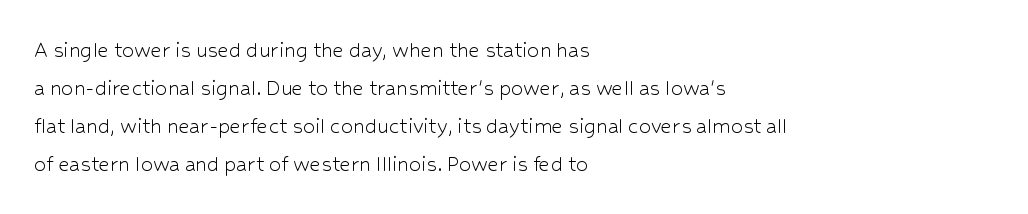
{"italic": "no", "bold": "no", "underline": "no", "align": "left", "line_spacing": "normal", "line_spacing_ratio": 1.58, "letter_spacing": "normal", "letter_spacing_em": 0.0, "glyph_px": 24}
